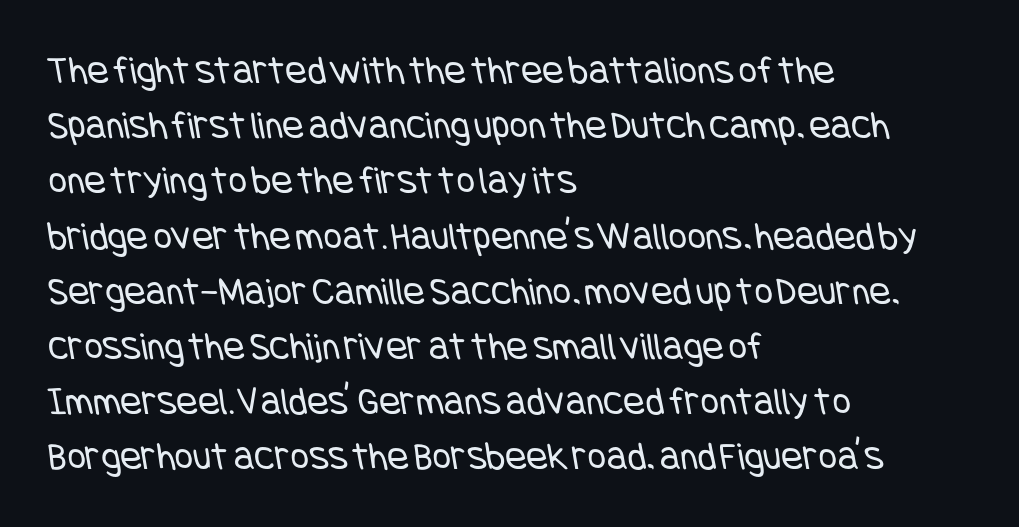
Q: Is the text bold? A: No.
Q: Is the typeface a serif or a sans-serif typeface? A: Sans-serif.
Q: Is the text underlined? A: No.
Q: How is the paragraph aligned? A: Left-aligned.
Q: Is the spacing between letters normal or unusually wide? A: Normal.
Q: Is the spacing between lines tight, normal or loose? A: Normal.
Q: Width (condensed, normal, or wide)? A: Condensed.
Q: Stroke contrast? A: Low.
Q: x-height? A: Large.
